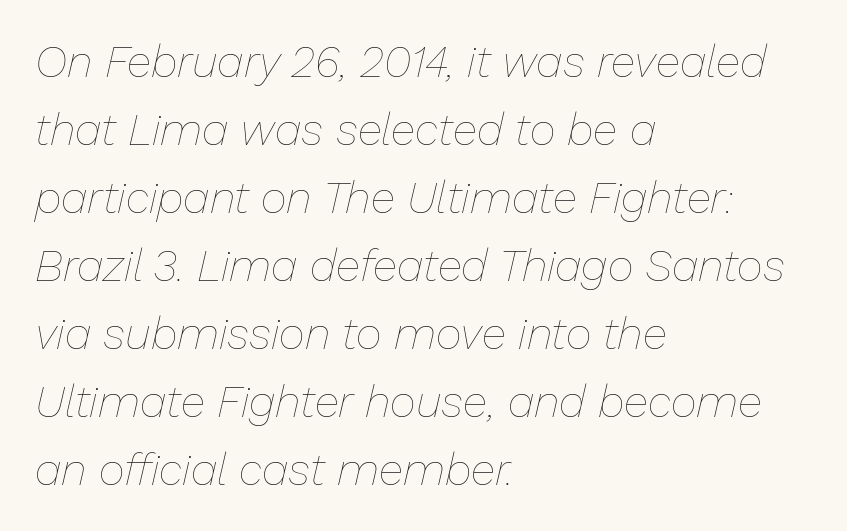
{"italic": "yes", "lean": "right", "slant_degrees": 13, "bold": "no", "weight": "thin", "width": "normal", "stroke_contrast": "low", "x_height": "medium", "monospaced": "no", "underline": "no", "align": "left", "line_spacing": "normal", "line_spacing_ratio": 1.51, "letter_spacing": "normal", "letter_spacing_em": 0.0, "glyph_px": 45}
